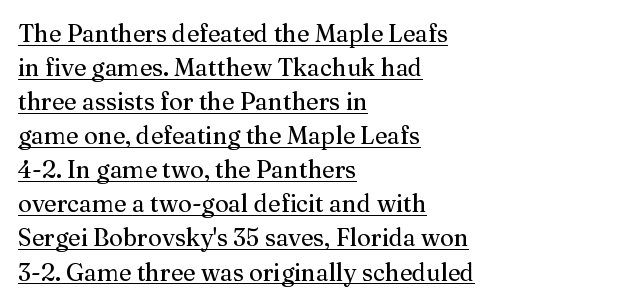
Q: Is the text bold? A: No.
Q: Is the text italic (slanted)? A: No, it is upright.
Q: Is the text underlined? A: Yes.
Q: How is the paragraph aligned? A: Left-aligned.
Q: Is the spacing between letters normal or unusually wide? A: Normal.
Q: Is the spacing between lines tight, normal or loose? A: Normal.
